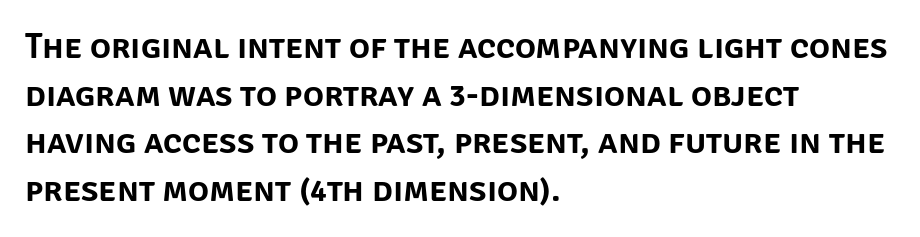
{"serif": "no", "italic": "no", "width": "normal", "stroke_contrast": "low", "x_height": "large", "monospaced": "no", "underline": "no", "align": "left", "line_spacing": "normal", "line_spacing_ratio": 1.36, "letter_spacing": "normal", "letter_spacing_em": 0.0, "glyph_px": 35}
